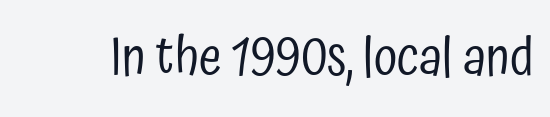
The face used here is a sans, in the tradition of grotesques and geometrics. No italicization has been applied; the sample stays upright. Spacing verdict: proportional, widths tailored to each character. Descenders are the only things crossing below the line. Short note: letters normally spaced.
